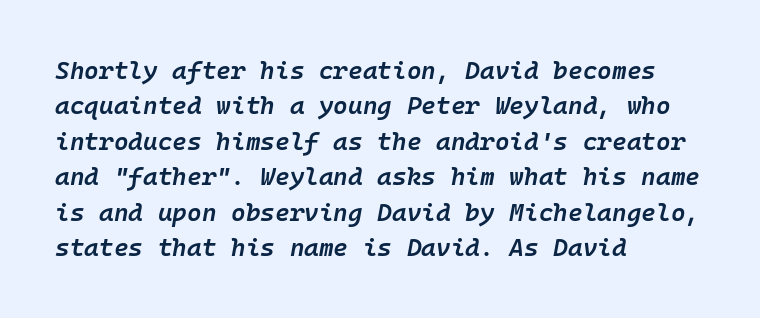
The glyphs have the mass of a demibold cut, below bold. Has an underline been added? It has not. Caption: multi-line text, flush left, ragged right. Characters follow at the spacing the type designer built in. These lines sit exactly where default settings would place them.
